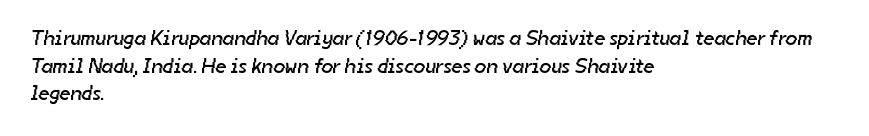
Is this a heavy cut? Hardly; it is regular or lighter. The passage shown has conventional tracking throughout. No word sits above an underline. Whoever set this chose a conventional vertical rhythm. The rendering anchors every line to the left-hand side.
